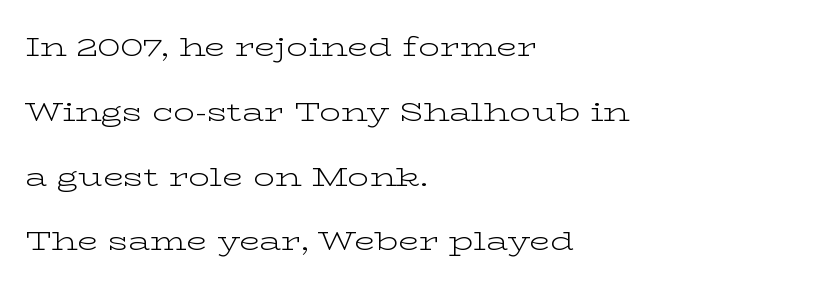
Nope, not italic — everything's standing straight. The string is rendered with underlining switched off. The rendering anchors every line to the left-hand side. Compared with typical paragraphs, the rows here are farther apart. Spacing between characters is what you'd get straight out of the box. Stroke mass is kept to a normal reading level or below.
